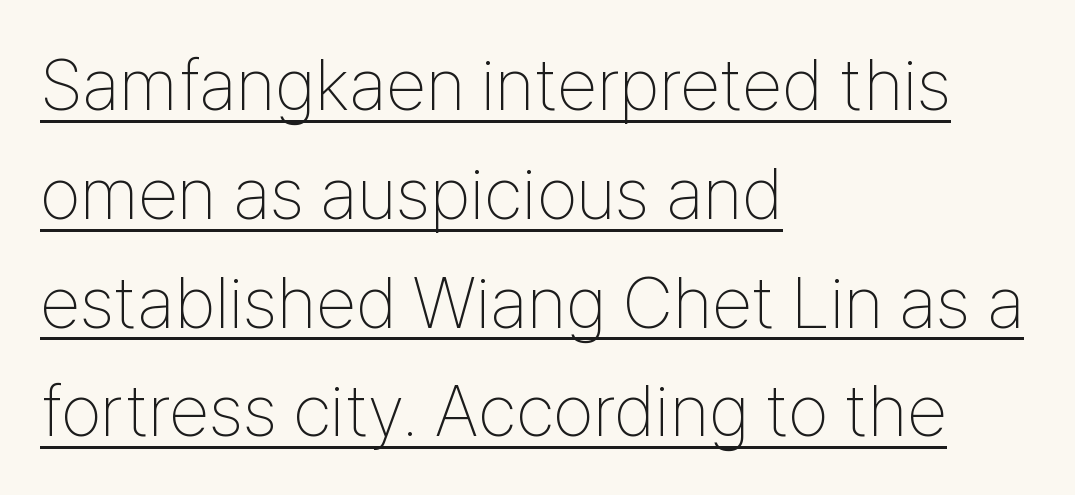
The image shows 73 px thin, condensed sans-serif type, upright; set left-aligned, normal line spacing (1.49x), normal letter spacing, underlined; low stroke contrast and a medium x-height.
